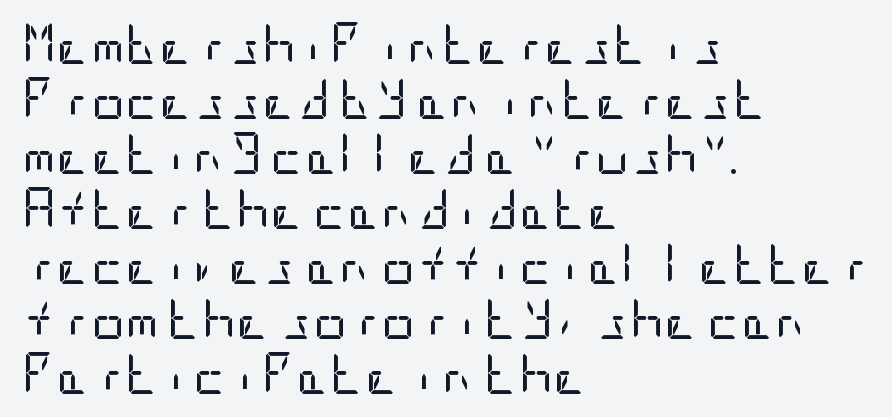
{"serif": "no", "italic": "no", "bold": "no", "weight": "regular", "width": "condensed", "stroke_contrast": "low", "x_height": "large", "underline": "no", "align": "left", "line_spacing": "normal", "line_spacing_ratio": 1.31, "letter_spacing": "normal", "letter_spacing_em": 0.0, "glyph_px": 42}
